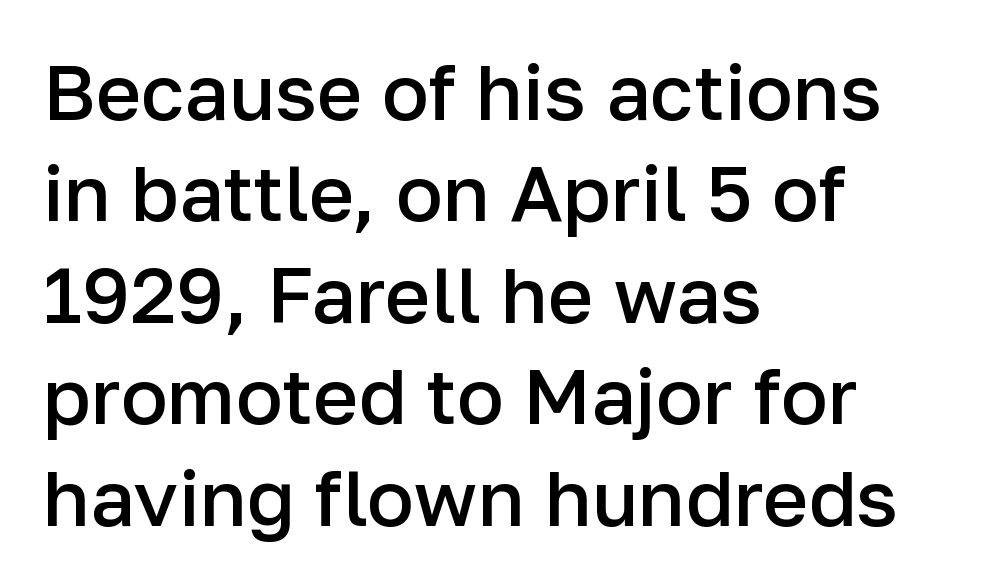
I'd call this a sans setting — the letters go barefoot. Whoever set this chose a conventional vertical rhythm. Anything drawn beneath the words? Only blank space. Does the lettering tilt? It doesn't — this is upright.
